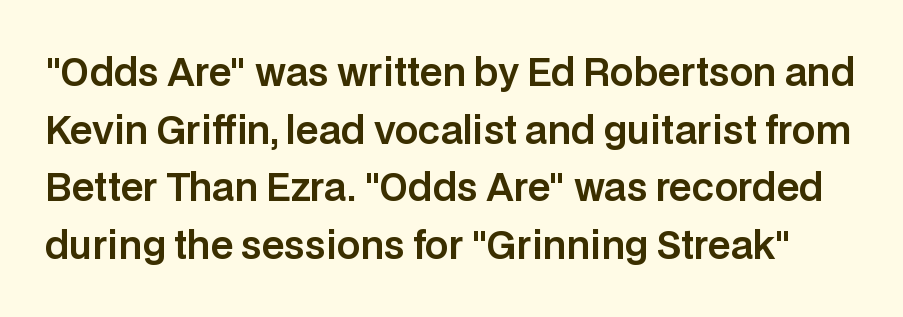
The image shows 37 px sans-serif type, upright; set normal line spacing (1.56x), normal letter spacing, not underlined; low stroke contrast and a large x-height.
